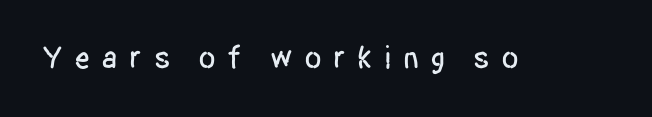
Students, note that the glyphs here are deliberately spaced far apart. Notice how the stems are strictly vertical — no italics here. Descender tails drop into unmarked territory. Is this a fixed-width face? No — the glyphs have proportional, varying widths.
